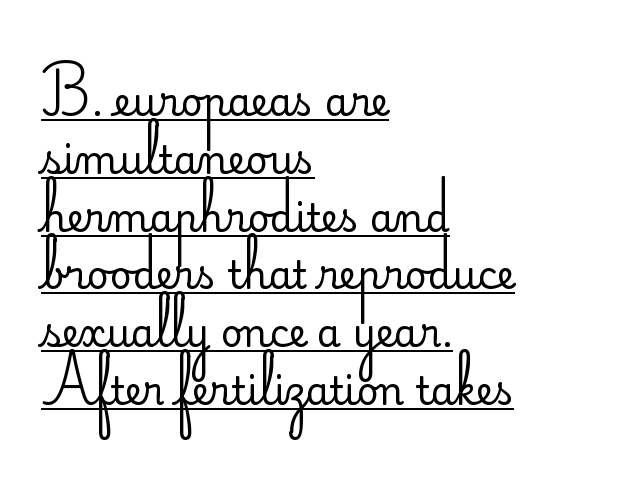
{"serif": "no", "italic": "no", "bold": "no", "weight": "regular", "width": "normal", "stroke_contrast": "low", "x_height": "small", "monospaced": "no", "underline": "yes", "align": "left", "line_spacing": "normal", "line_spacing_ratio": 1.52, "letter_spacing": "normal", "letter_spacing_em": 0.0, "glyph_px": 38}
